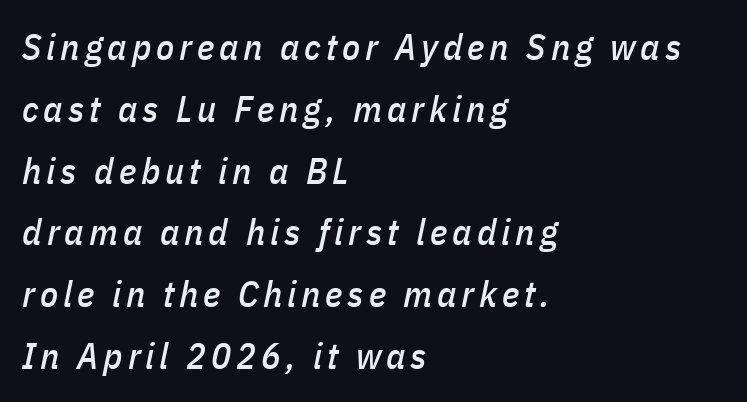
Q: Is the text italic (slanted)? A: Yes, it leans right by about 11 degrees.
Q: Is the text underlined? A: No.
Q: How is the paragraph aligned? A: Left-aligned.
Q: Is the spacing between lines tight, normal or loose? A: Normal.
Q: Width (condensed, normal, or wide)? A: Condensed.
Q: Stroke contrast? A: Low.
Q: x-height? A: Medium.
Q: Monospaced? A: No.
